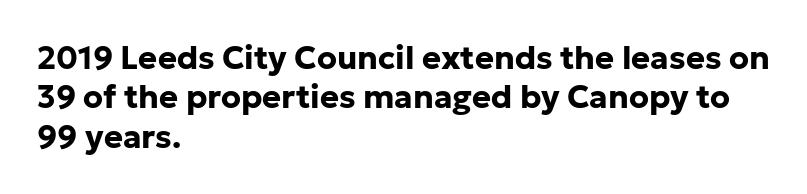
Q: Is the text bold? A: Yes.
Q: Is the text italic (slanted)? A: No, it is upright.
Q: Is the typeface a serif or a sans-serif typeface? A: Sans-serif.
Q: Is the text underlined? A: No.
Q: How is the paragraph aligned? A: Left-aligned.
Q: Is the spacing between letters normal or unusually wide? A: Normal.
Q: Width (condensed, normal, or wide)? A: Normal.
Q: Stroke contrast? A: Low.
Q: x-height? A: Medium.
Q: Monospaced? A: No.
